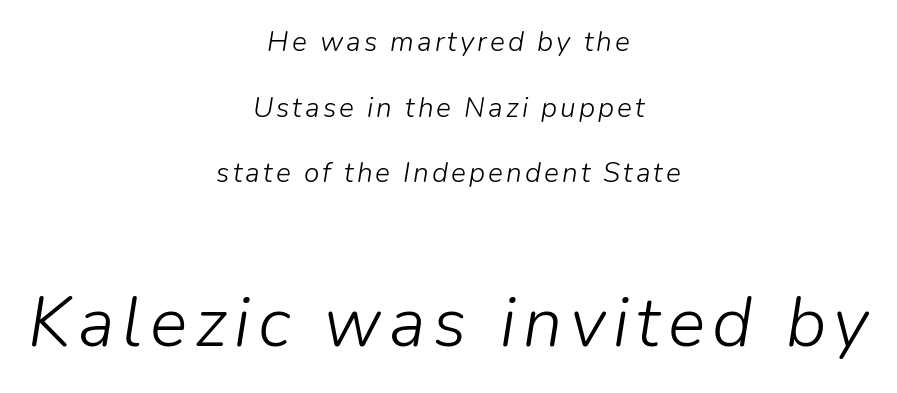
The image shows 70 px light type, italic (leaning right); set centered, loose line spacing (2.34x), not underlined; the second (bottom) block is 2.5x larger; low stroke contrast and a medium x-height.
